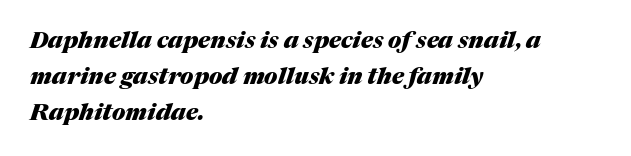
Characters are canted at an angle relative to the baseline's perpendicular. The rows are spaced the way most documents space them. Beneath every word, the page is bare. Here the glyphs are tracked normally, forming tight word shapes. Line beginnings align vertically; line endings do not.
